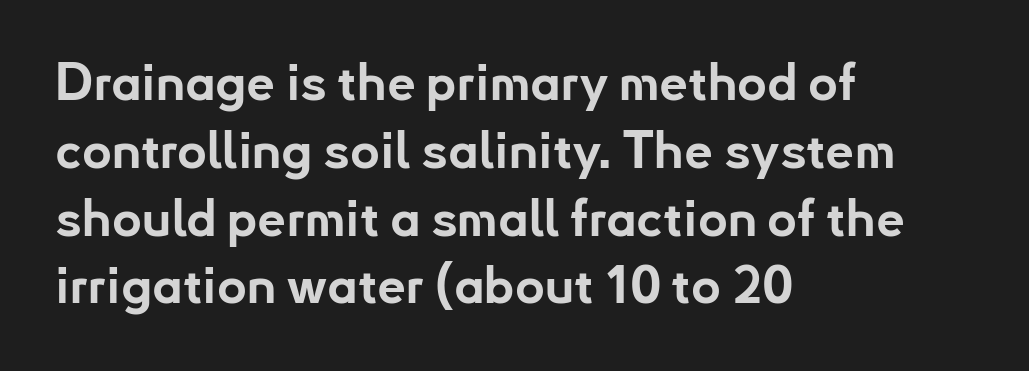
Q: Is the text bold? A: Yes.
Q: Is the text italic (slanted)? A: No, it is upright.
Q: Is the typeface a serif or a sans-serif typeface? A: Sans-serif.
Q: Is the text underlined? A: No.
Q: How is the paragraph aligned? A: Left-aligned.
Q: Is the spacing between letters normal or unusually wide? A: Normal.
Q: Is the spacing between lines tight, normal or loose? A: Normal.
Q: Width (condensed, normal, or wide)? A: Normal.
Q: Stroke contrast? A: Low.
Q: x-height? A: Small.
Q: Monospaced? A: No.
